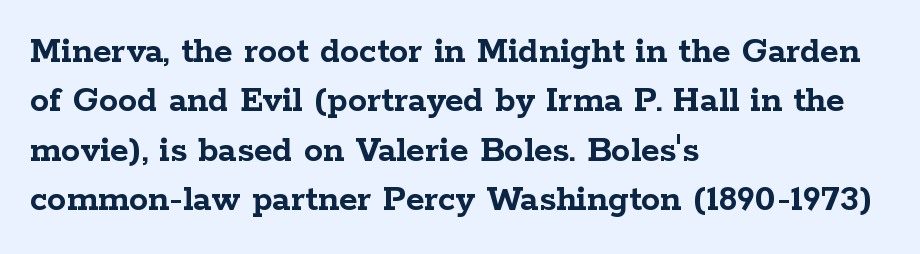
The rendering uses a bold face; every stroke is thick and dark. Vertical spacing — default. The typography opts for an upright posture over an oblique one. How are the letters spaced? Ordinarily, with no added tracking. This sample has the flowing, uneven cadence of proportional lettering. Nobody drew a line under any word here.
